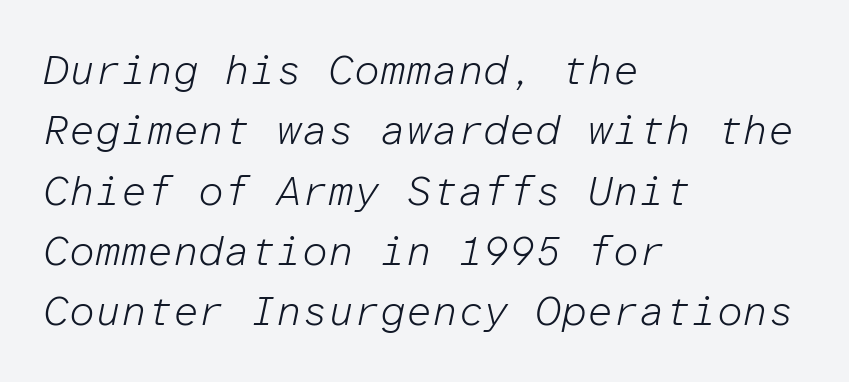
If you drew a line through each stem, it would be angled. The paragraph shown leans on its left margin. Normally led — the rows are evenly, conventionally spaced. Rule under the text: the space is simply empty.
